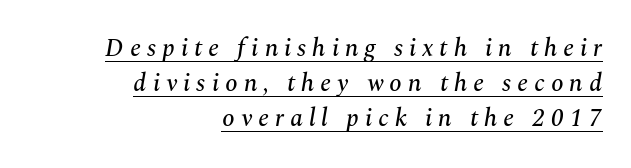
{"italic": "yes", "lean": "right", "slant_degrees": 10, "underline": "yes", "align": "right", "line_spacing": "normal", "line_spacing_ratio": 1.41, "letter_spacing": "wide", "letter_spacing_em": 0.24, "glyph_px": 25}
